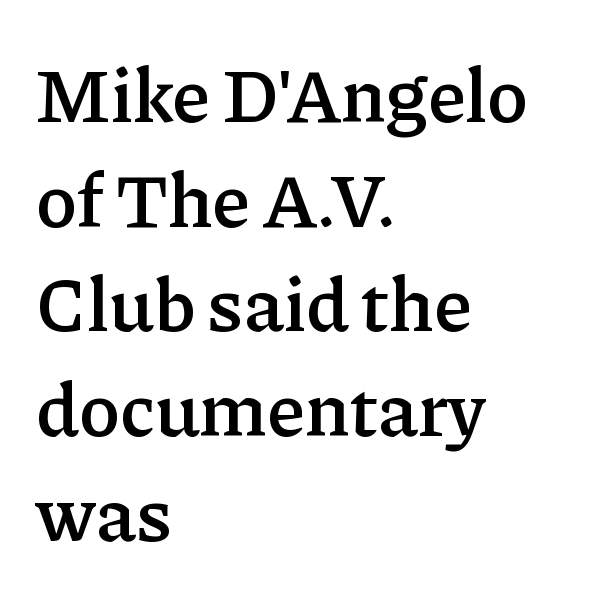
{"serif": "yes", "italic": "no", "bold": "semi", "weight": "semibold", "width": "normal", "stroke_contrast": "low", "x_height": "medium", "monospaced": "no", "underline": "no", "align": "left", "line_spacing": "normal", "line_spacing_ratio": 1.36, "letter_spacing": "normal", "letter_spacing_em": 0.0, "glyph_px": 77}
